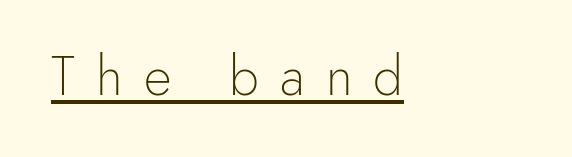
Compared with undecorated copy, this sample adds a rule below the words. Weight: regular or lighter. Line beginnings align vertically; line endings do not. Serifs: no, the terminals of the letterforms are clean. Every stem runs plumb, perpendicular to the baseline.
